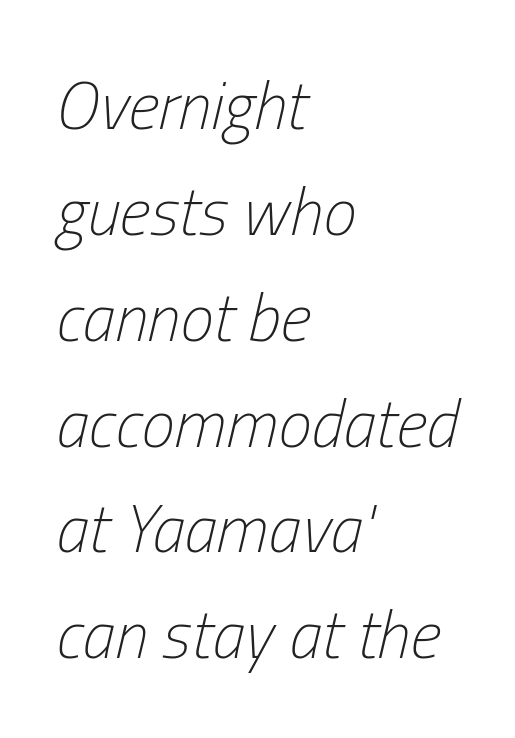
{"italic": "yes", "lean": "right", "slant_degrees": 13, "bold": "no", "weight": "light", "width": "condensed", "stroke_contrast": "low", "x_height": "medium", "monospaced": "no", "underline": "no", "align": "left", "line_spacing": "normal", "line_spacing_ratio": 1.58, "letter_spacing": "normal", "letter_spacing_em": 0.0, "glyph_px": 67}
